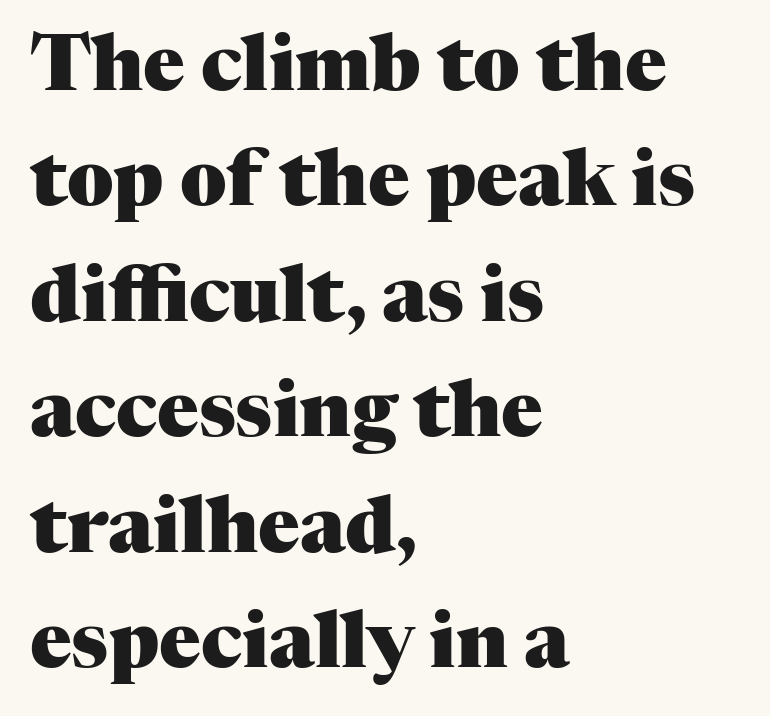
Descender tails drop into unmarked territory. These lines are rendered in a variable-pitch font. These words are printed bold, with thick strokes throughout. Stroke terminals: seriffed. Glyph-to-glyph distance matches everyday printed text.
